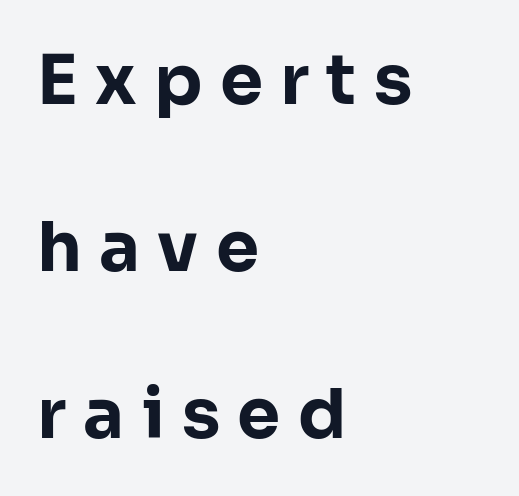
{"serif": "no", "italic": "no", "bold": "yes", "weight": "bold", "width": "normal", "stroke_contrast": "low", "x_height": "medium", "monospaced": "no", "underline": "no", "align": "left", "line_spacing": "loose", "line_spacing_ratio": 2.42, "letter_spacing": "wide", "letter_spacing_em": 0.25, "glyph_px": 69}
